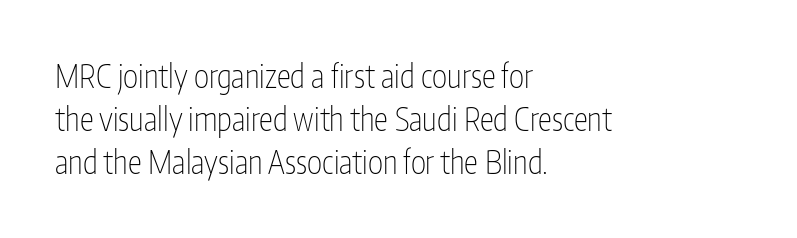
Q: Is the text bold? A: No.
Q: Is the text italic (slanted)? A: No, it is upright.
Q: Is the typeface a serif or a sans-serif typeface? A: Sans-serif.
Q: Is the text underlined? A: No.
Q: How is the paragraph aligned? A: Left-aligned.
Q: Is the spacing between letters normal or unusually wide? A: Normal.
Q: Is the spacing between lines tight, normal or loose? A: Normal.
Q: Width (condensed, normal, or wide)? A: Condensed.
Q: Stroke contrast? A: Low.
Q: x-height? A: Medium.
Q: Monospaced? A: No.
